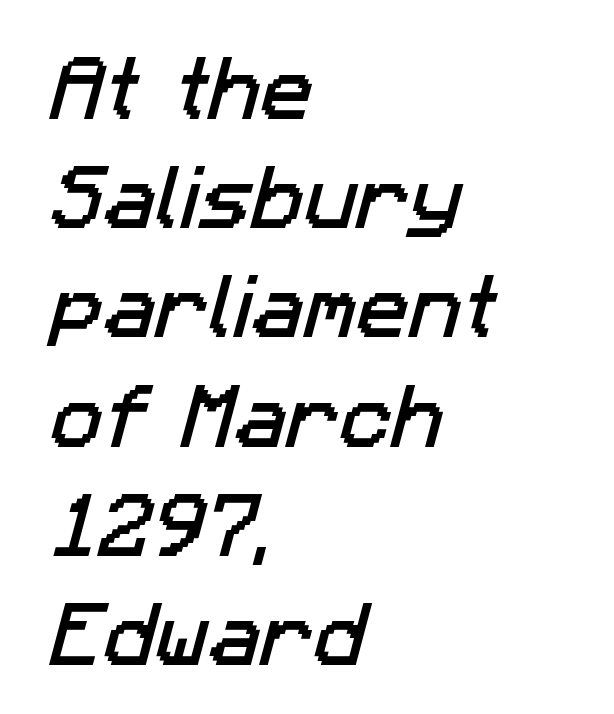
The image shows 70 px sans-serif type; set left-aligned, normal line spacing (1.56x), normal letter spacing, not underlined; low stroke contrast and a medium x-height.
